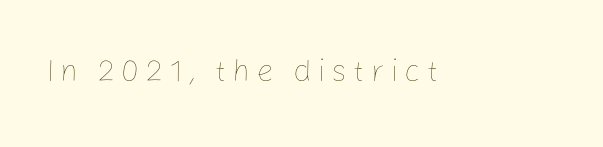
{"italic": "no", "bold": "no", "weight": "thin", "width": "normal", "stroke_contrast": "low", "x_height": "medium", "monospaced": "no", "underline": "no", "glyph_px": 31}
